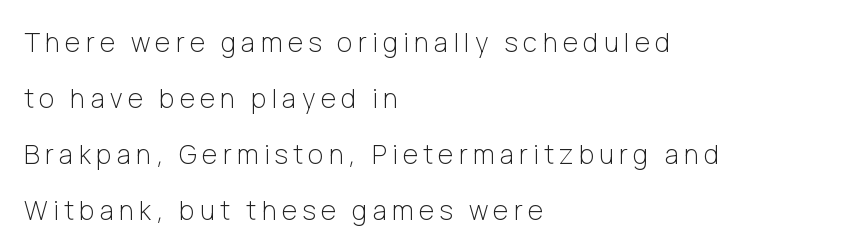
{"italic": "no", "bold": "no", "underline": "no", "align": "left", "line_spacing": "loose", "line_spacing_ratio": 2.15, "letter_spacing": "wide", "letter_spacing_em": 0.21, "glyph_px": 26}
